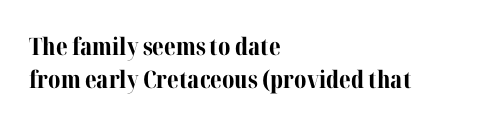
Q: Is the text bold? A: Yes.
Q: Is the text italic (slanted)? A: No, it is upright.
Q: Is the text underlined? A: No.
Q: How is the paragraph aligned? A: Left-aligned.
Q: Is the spacing between letters normal or unusually wide? A: Normal.
Q: Is the spacing between lines tight, normal or loose? A: Normal.
